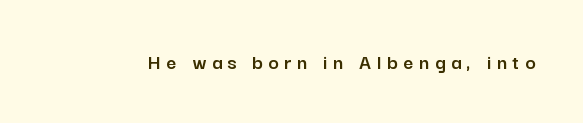
Clear beneath every line of the passage. Nope, not italic — everything's standing straight. Tracking value appears strongly positive — letters spread wide.
